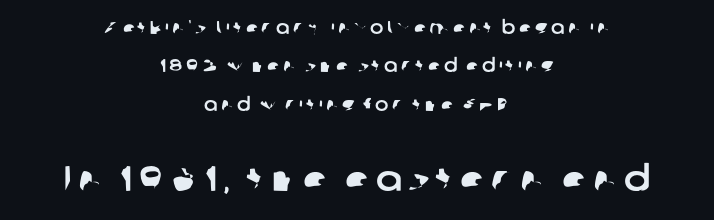
Q: Is the typeface a serif or a sans-serif typeface? A: Sans-serif.
Q: Is the text underlined? A: No.
Q: How is the paragraph aligned? A: Centered.
Q: Is the spacing between lines tight, normal or loose? A: Loose.
Q: Which block of text is set in a larger size, the first (top) or the second (bottom)? A: The second (bottom) one.
Q: Width (condensed, normal, or wide)? A: Normal.
Q: Stroke contrast? A: Low.
Q: x-height? A: Medium.
Q: Monospaced? A: No.
